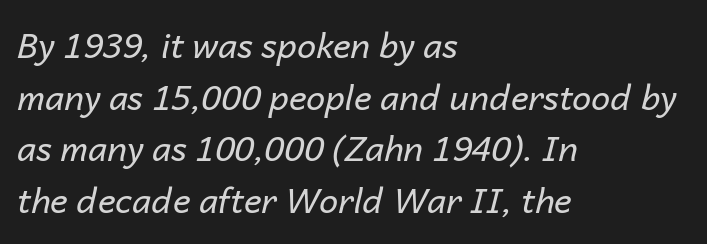
The passage is arranged the way most books set body copy — flush left. Glance below the letters and you will spot only blank space. The typography opts for an oblique posture over an upright one. The tracking reads as untouched default to a designer's eye.
